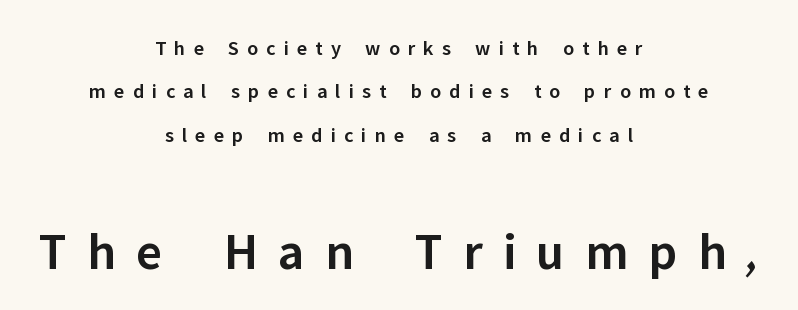
Q: Is the text bold? A: Semi-bold.
Q: Is the text italic (slanted)? A: No, it is upright.
Q: Is the typeface a serif or a sans-serif typeface? A: Sans-serif.
Q: Is the text underlined? A: No.
Q: How is the paragraph aligned? A: Centered.
Q: Is the spacing between letters normal or unusually wide? A: Unusually wide.
Q: Is the spacing between lines tight, normal or loose? A: Loose.
Q: Which block of text is set in a larger size, the first (top) or the second (bottom)? A: The second (bottom) one.
Q: Width (condensed, normal, or wide)? A: Normal.
Q: Stroke contrast? A: Low.
Q: x-height? A: Medium.
Q: Monospaced? A: No.
